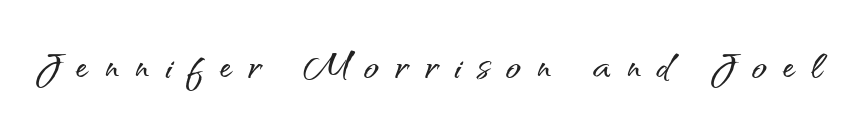
The image shows 50 px sans-serif type; set unusually wide letter spacing (+0.33 em), not underlined; medium stroke contrast and a small x-height.
